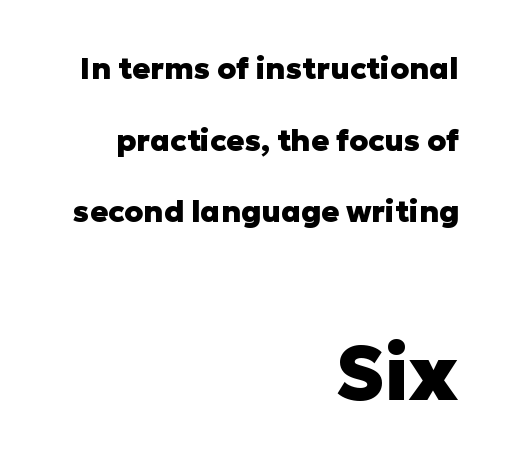
The passage shown is not underscored anywhere. The letters advance in unequal steps, a hallmark of proportional type. Posture: straight, roman, zero tilt. The line texture is even and compact thanks to regular tracking. Reading top to bottom, the characters get bigger at the block break. This sample trades compactness for vertical openness between lines.
